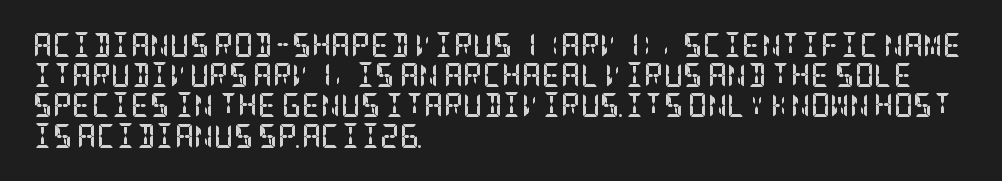
{"italic": "no", "bold": "yes", "underline": "no", "align": "left", "line_spacing": "normal", "line_spacing_ratio": 1.26, "letter_spacing": "normal", "letter_spacing_em": 0.0, "glyph_px": 24}
